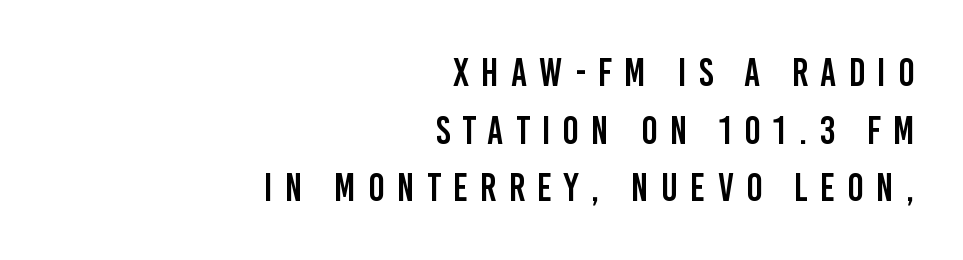
The image shows 39 px condensed sans-serif type, upright; set right-aligned, normal line spacing (1.48x), unusually wide letter spacing (+0.31 em), not underlined; low stroke contrast and a large x-height.
